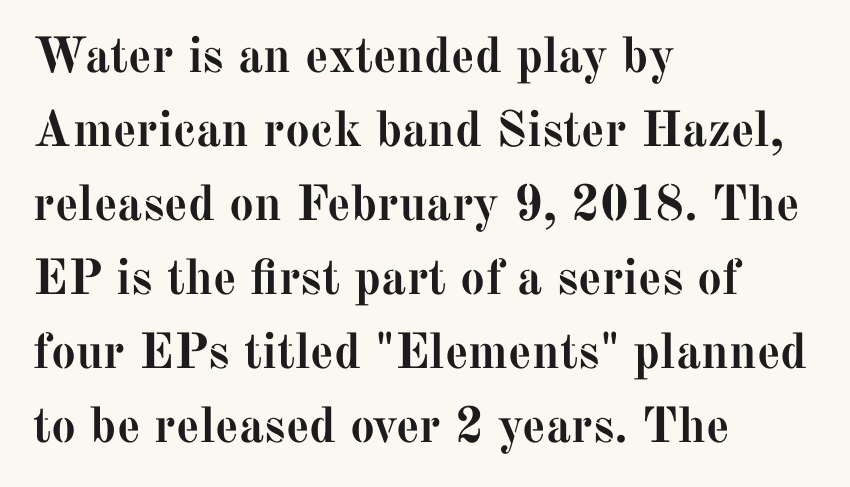
Q: Is the text bold? A: Yes.
Q: Is the text italic (slanted)? A: No, it is upright.
Q: Is the typeface a serif or a sans-serif typeface? A: Serif.
Q: Is the text underlined? A: No.
Q: How is the paragraph aligned? A: Left-aligned.
Q: Is the spacing between letters normal or unusually wide? A: Normal.
Q: Is the spacing between lines tight, normal or loose? A: Normal.
Q: Width (condensed, normal, or wide)? A: Normal.
Q: Stroke contrast? A: Medium.
Q: x-height? A: Medium.
Q: Monospaced? A: No.
